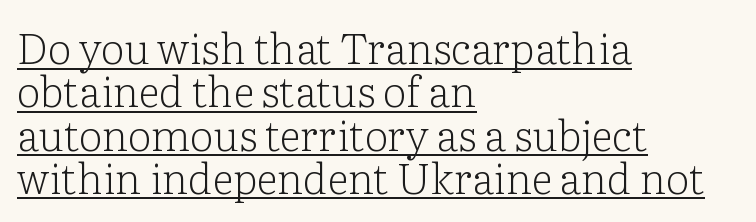
The image shows 42 px light serif type, upright; set left-aligned, tight line spacing (1.03x), normal letter spacing, underlined; low stroke contrast and a medium x-height.
